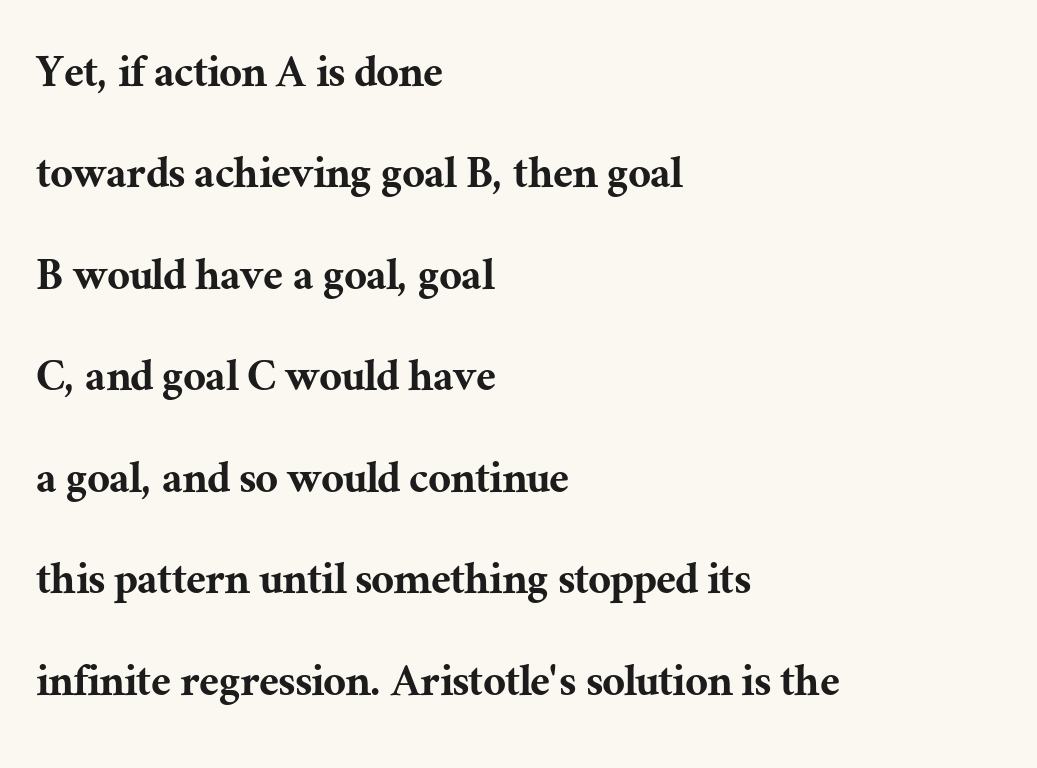
{"serif": "yes", "italic": "no", "width": "normal", "stroke_contrast": "medium", "x_height": "medium", "monospaced": "no", "underline": "no", "align": "left", "line_spacing": "loose", "line_spacing_ratio": 2.03, "letter_spacing": "normal", "letter_spacing_em": 0.0, "glyph_px": 50}
